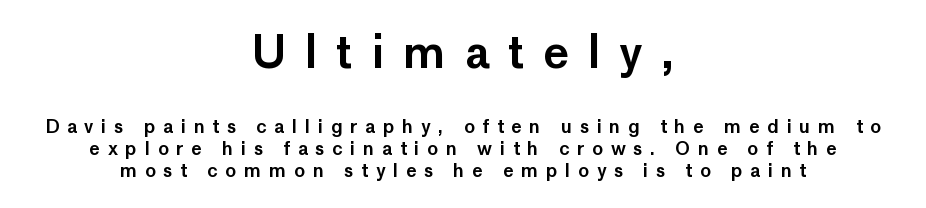
Q: Is the text italic (slanted)? A: No, it is upright.
Q: Is the typeface a serif or a sans-serif typeface? A: Sans-serif.
Q: Is the text underlined? A: No.
Q: How is the paragraph aligned? A: Centered.
Q: Is the spacing between letters normal or unusually wide? A: Unusually wide.
Q: Which block of text is set in a larger size, the first (top) or the second (bottom)? A: The first (top) one.
Q: Width (condensed, normal, or wide)? A: Normal.
Q: Stroke contrast? A: Low.
Q: x-height? A: Medium.
Q: Monospaced? A: No.
